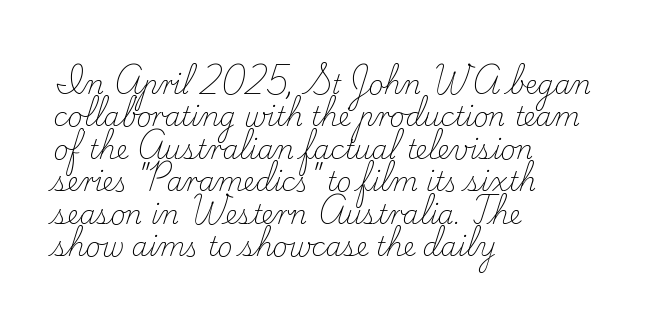
The image shows 26 px text type; set left-aligned, normal line spacing (1.25x), normal letter spacing, not underlined.
